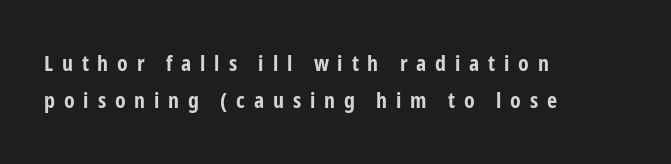
The image shows 22 px bold type, upright; set left-aligned, normal line spacing (1.69x), unusually wide letter spacing (+0.4 em), not underlined.
